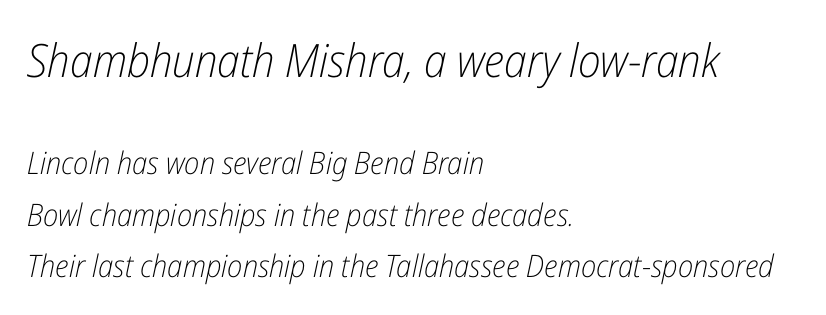
{"italic": "yes", "lean": "right", "slant_degrees": 12, "bold": "no", "weight": "light", "width": "condensed", "stroke_contrast": "low", "x_height": "medium", "monospaced": "no", "underline": "no", "align": "left", "line_spacing": "normal", "line_spacing_ratio": 1.66, "letter_spacing": "normal", "letter_spacing_em": 0.0, "larger_block": "first", "size_ratio": 1.48, "glyph_px": 46}
